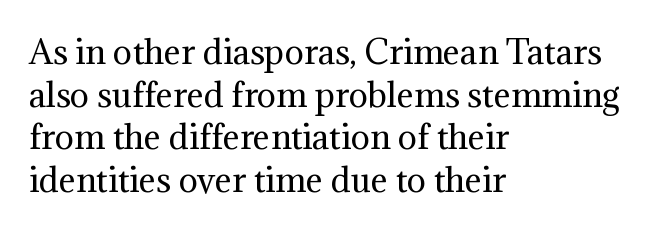
Q: Is the text bold? A: No.
Q: Is the text italic (slanted)? A: No, it is upright.
Q: Is the typeface a serif or a sans-serif typeface? A: Serif.
Q: Is the text underlined? A: No.
Q: How is the paragraph aligned? A: Left-aligned.
Q: Is the spacing between letters normal or unusually wide? A: Normal.
Q: Is the spacing between lines tight, normal or loose? A: Normal.
Q: Width (condensed, normal, or wide)? A: Normal.
Q: Stroke contrast? A: Medium.
Q: x-height? A: Medium.
Q: Monospaced? A: No.
